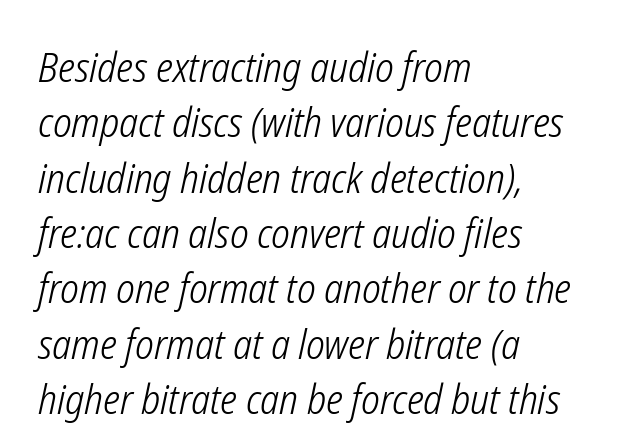
{"italic": "yes", "lean": "right", "slant_degrees": 12, "bold": "no", "weight": "light", "width": "condensed", "stroke_contrast": "low", "x_height": "medium", "monospaced": "no", "underline": "no", "align": "left", "line_spacing": "normal", "line_spacing_ratio": 1.35, "letter_spacing": "normal", "letter_spacing_em": 0.0, "glyph_px": 41}
